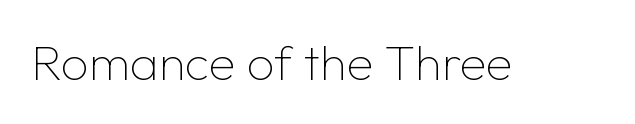
Q: Is the text bold? A: No.
Q: Is the text italic (slanted)? A: No, it is upright.
Q: Is the typeface a serif or a sans-serif typeface? A: Sans-serif.
Q: Is the text underlined? A: No.
Q: Is the spacing between letters normal or unusually wide? A: Normal.
Q: Width (condensed, normal, or wide)? A: Normal.
Q: Stroke contrast? A: Low.
Q: x-height? A: Medium.
Q: Monospaced? A: No.
